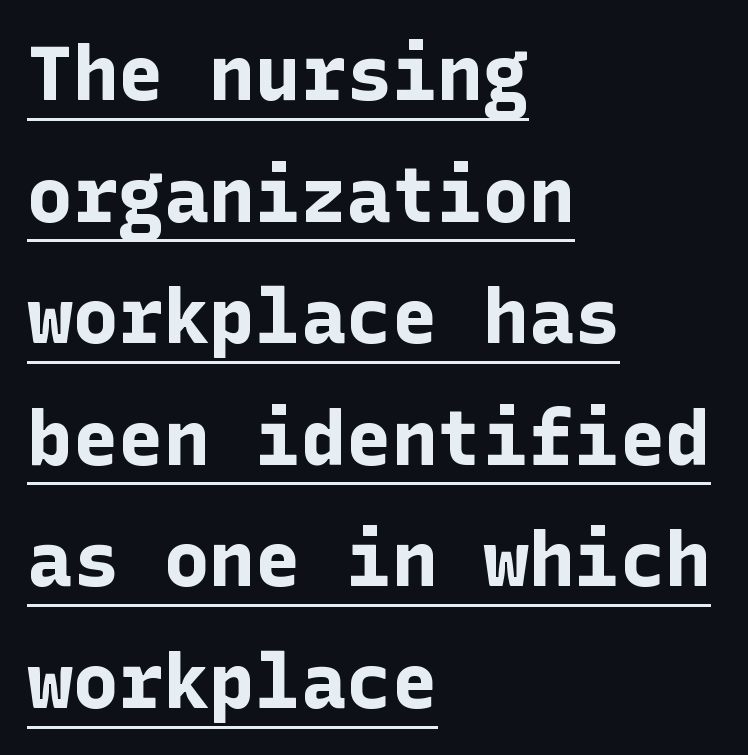
Q: Is the text bold? A: Yes.
Q: Is the text italic (slanted)? A: No, it is upright.
Q: Is the typeface a serif or a sans-serif typeface? A: Sans-serif.
Q: Is the text underlined? A: Yes.
Q: How is the paragraph aligned? A: Left-aligned.
Q: Is the spacing between letters normal or unusually wide? A: Normal.
Q: Is the spacing between lines tight, normal or loose? A: Normal.
Q: Width (condensed, normal, or wide)? A: Normal.
Q: Stroke contrast? A: Low.
Q: x-height? A: Medium.
